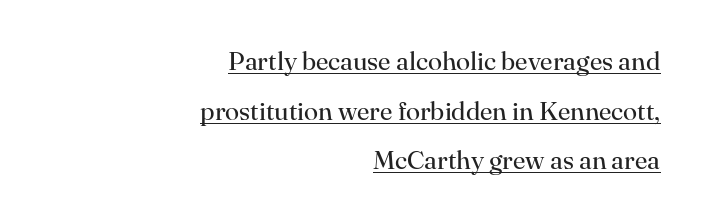
{"italic": "no", "bold": "no", "underline": "yes", "align": "right", "line_spacing": "loose", "line_spacing_ratio": 1.91, "letter_spacing": "normal", "letter_spacing_em": 0.0, "glyph_px": 26}
